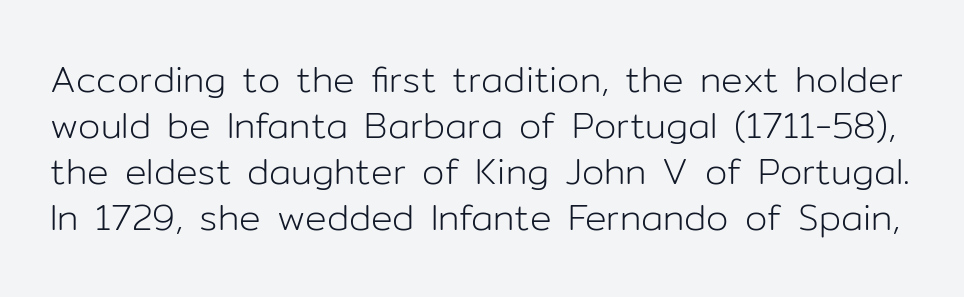
The line-height multiplier appears to be the usual default. Posture: vertical. Each letter's strokes conclude bluntly, with no projecting serifs. Letter spacing: default. Think standard paragraph weight, or any step lighter than that.
